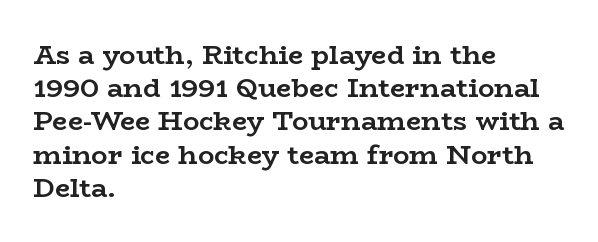
Q: Is the text bold? A: Yes.
Q: Is the text italic (slanted)? A: No, it is upright.
Q: Is the text underlined? A: No.
Q: How is the paragraph aligned? A: Left-aligned.
Q: Is the spacing between letters normal or unusually wide? A: Normal.
